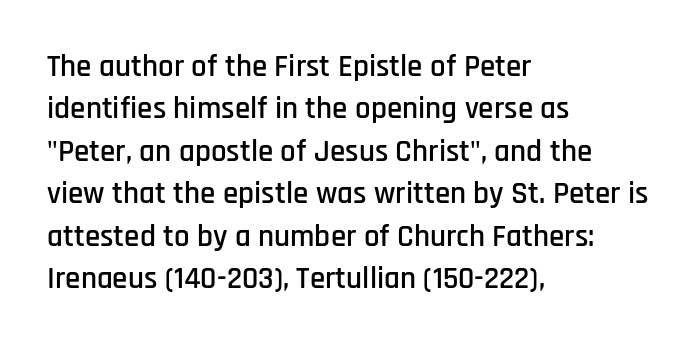
The glyphs in this specimen are sans serif. Words float on clear page, feet unadorned. Posture: upright roman. Spacing verdict: proportional, widths tailored to each character.
